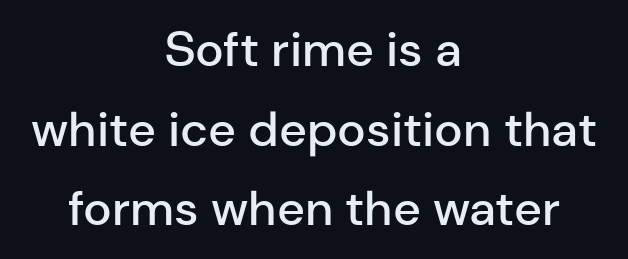
{"serif": "no", "italic": "no", "bold": "semi", "weight": "semibold", "width": "normal", "stroke_contrast": "low", "x_height": "medium", "monospaced": "no", "underline": "no", "align": "center", "line_spacing": "normal", "line_spacing_ratio": 1.66, "letter_spacing": "normal", "letter_spacing_em": 0.0, "glyph_px": 48}
